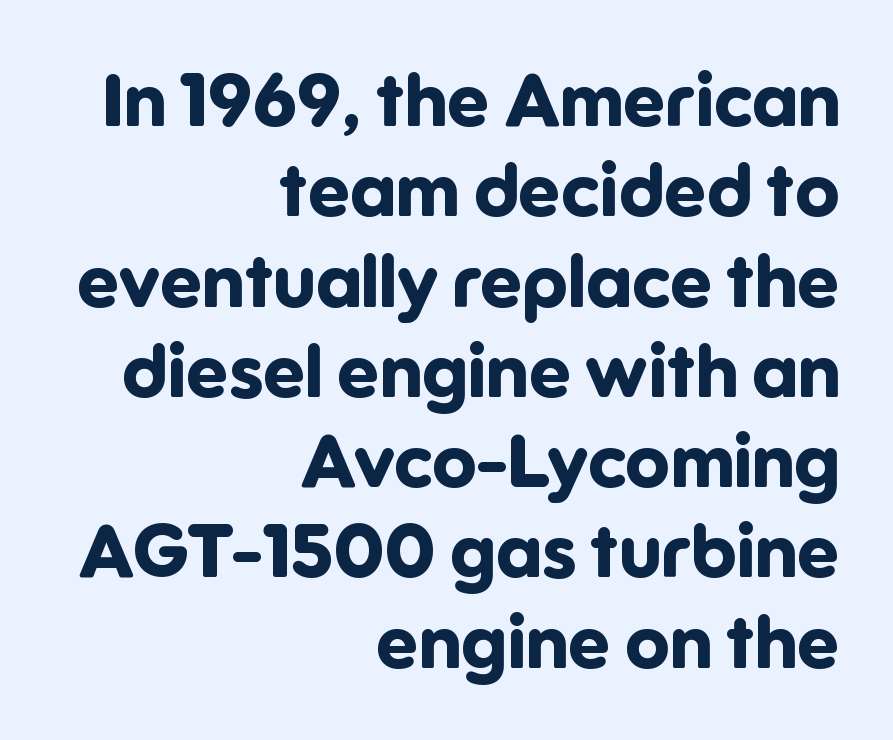
The image shows 74 px bold sans-serif type, upright; set right-aligned, line spacing 1.22x, normal letter spacing, not underlined; low stroke contrast and a medium x-height.
